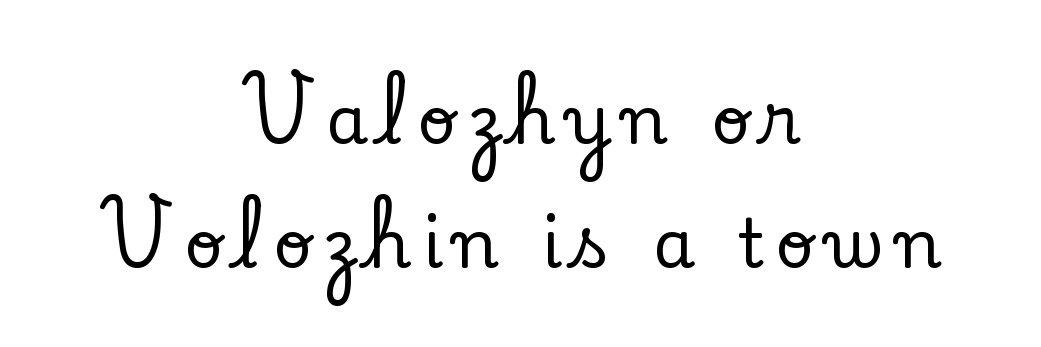
Q: Is the text italic (slanted)? A: No, it is upright.
Q: Is the typeface a serif or a sans-serif typeface? A: Serif.
Q: Is the text underlined? A: No.
Q: How is the paragraph aligned? A: Centered.
Q: Width (condensed, normal, or wide)? A: Normal.
Q: Stroke contrast? A: Low.
Q: x-height? A: Small.
Q: Monospaced? A: No.
